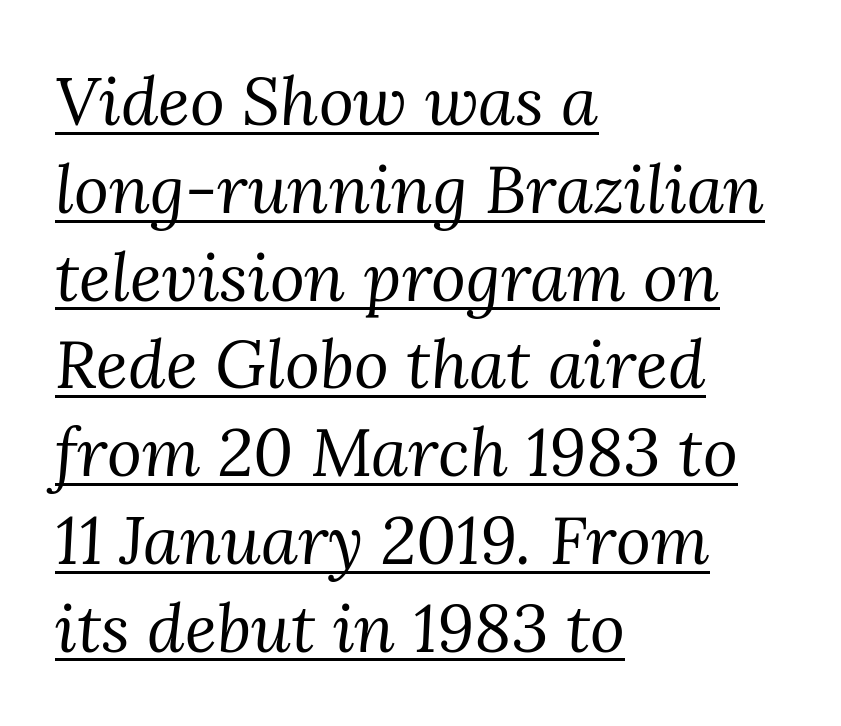
Vertical spacing — default. Beneath each row of characters lies a ruled line. Each word holds together tightly as a unit, with standard inter-letter gaps. Stem width sits at or under what a default text font uses. The font family rendered here belongs to the serif group. You could not count columns in this text — the font is proportionally spaced.
